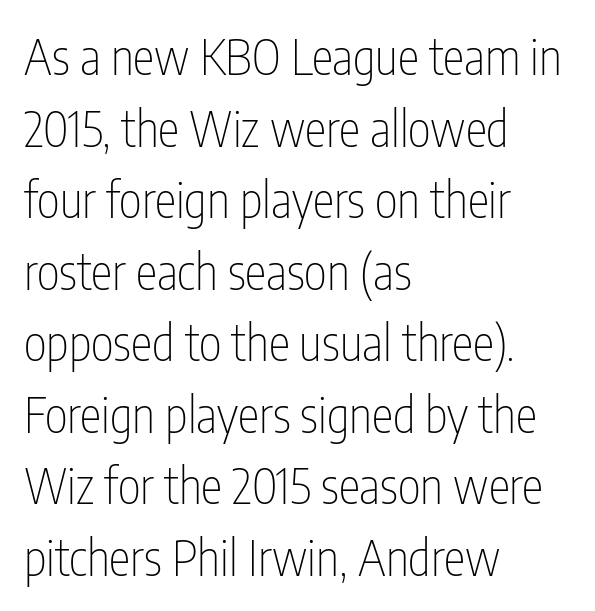
Q: Is the text bold? A: No.
Q: Is the text italic (slanted)? A: No, it is upright.
Q: Is the typeface a serif or a sans-serif typeface? A: Sans-serif.
Q: Is the text underlined? A: No.
Q: How is the paragraph aligned? A: Left-aligned.
Q: Is the spacing between letters normal or unusually wide? A: Normal.
Q: Is the spacing between lines tight, normal or loose? A: Normal.
Q: Width (condensed, normal, or wide)? A: Condensed.
Q: Stroke contrast? A: Low.
Q: x-height? A: Medium.
Q: Monospaced? A: No.
